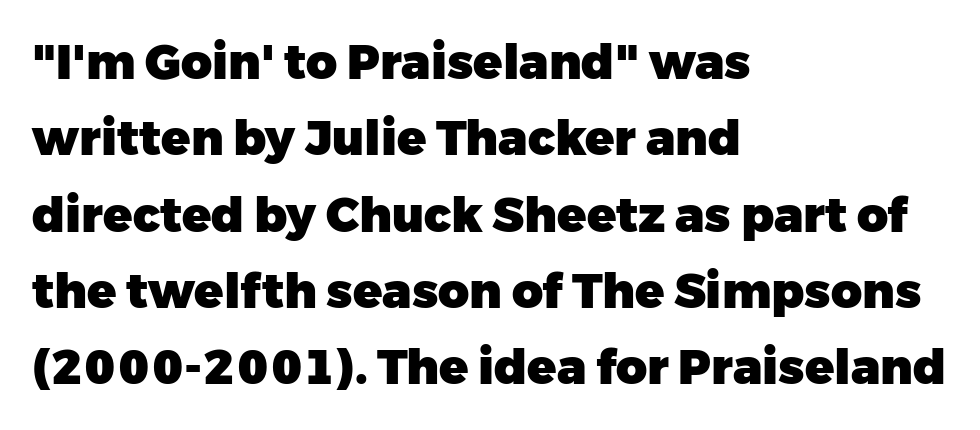
Default kerning and tracking; the words read as compact shapes. Weight: bold. Designer's note — italics off, roman on. The lines sit at an ordinary, default distance from one another. These lines stack with their left ends in a neat column.
